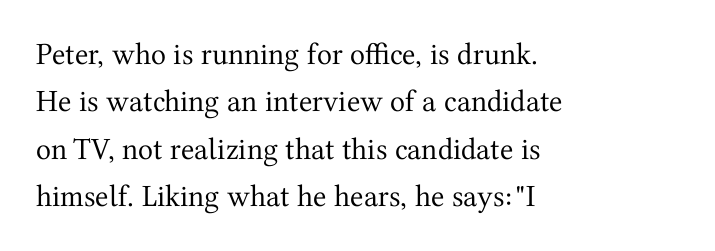
Q: Is the text bold? A: No.
Q: Is the text italic (slanted)? A: No, it is upright.
Q: Is the typeface a serif or a sans-serif typeface? A: Serif.
Q: Is the text underlined? A: No.
Q: How is the paragraph aligned? A: Left-aligned.
Q: Is the spacing between letters normal or unusually wide? A: Normal.
Q: Is the spacing between lines tight, normal or loose? A: Normal.
Q: Width (condensed, normal, or wide)? A: Normal.
Q: Stroke contrast? A: Medium.
Q: x-height? A: Medium.
Q: Monospaced? A: No.
